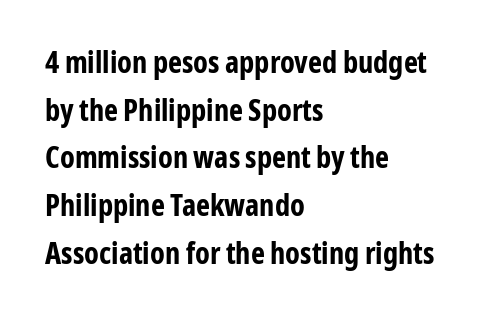
The image shows 30 px bold, condensed sans-serif type, upright; set left-aligned, normal line spacing (1.59x), normal letter spacing, not underlined; low stroke contrast and a medium x-height.
